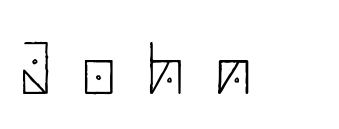
The image shows 74 px thin sans-serif type, upright; set unusually wide letter spacing (+0.42 em), not underlined; low stroke contrast and a small x-height.
